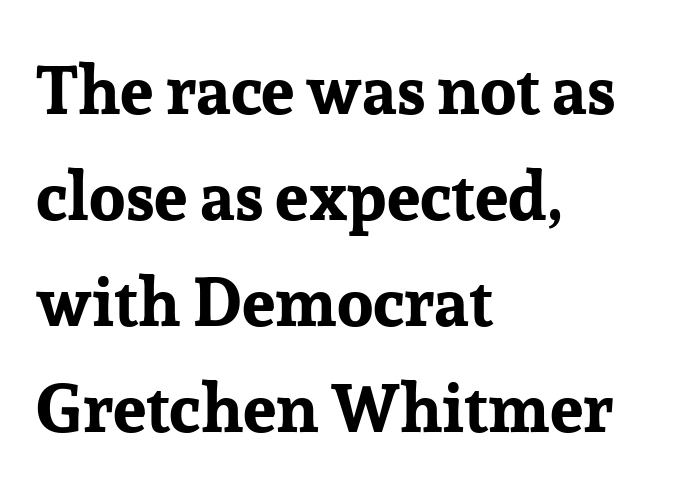
The image shows 67 px bold serif type, upright; set left-aligned, normal line spacing (1.58x), normal letter spacing, not underlined; low stroke contrast and a medium x-height.
